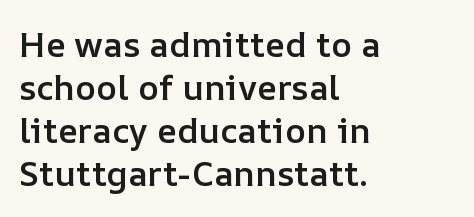
The image shows 35 px semibold type, upright; set left-aligned, line spacing 1.23x, normal letter spacing, not underlined; low stroke contrast and a medium x-height.
